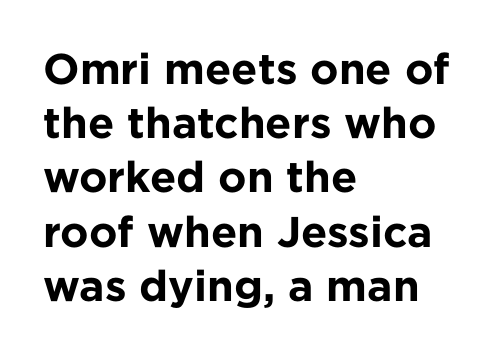
The image shows 43 px bold sans-serif type, upright; set left-aligned, normal line spacing (1.26x), normal letter spacing, not underlined; low stroke contrast and a medium x-height.
